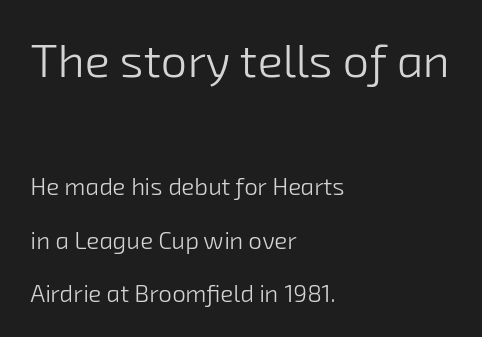
Q: Is the text bold? A: No.
Q: Is the typeface a serif or a sans-serif typeface? A: Sans-serif.
Q: Is the text underlined? A: No.
Q: How is the paragraph aligned? A: Left-aligned.
Q: Is the spacing between letters normal or unusually wide? A: Normal.
Q: Is the spacing between lines tight, normal or loose? A: Loose.
Q: Which block of text is set in a larger size, the first (top) or the second (bottom)? A: The first (top) one.
Q: Width (condensed, normal, or wide)? A: Normal.
Q: Stroke contrast? A: Low.
Q: x-height? A: Medium.
Q: Monospaced? A: No.
